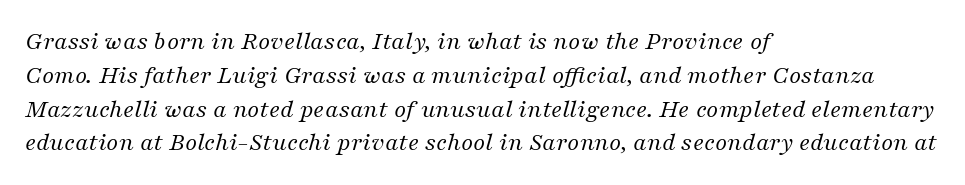
Q: Is the text bold? A: No.
Q: Is the text italic (slanted)? A: Yes, it leans right by about 16 degrees.
Q: Is the text underlined? A: No.
Q: How is the paragraph aligned? A: Left-aligned.
Q: Is the spacing between letters normal or unusually wide? A: Normal.
Q: Is the spacing between lines tight, normal or loose? A: Normal.
